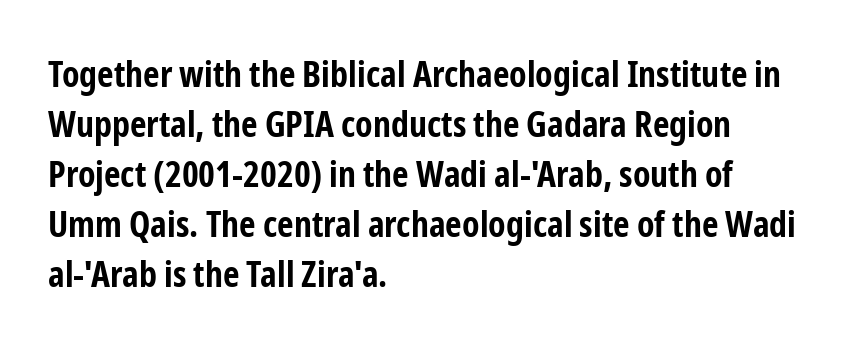
The image shows 36 px bold, condensed sans-serif type, upright; set left-aligned, normal line spacing (1.39x), normal letter spacing, not underlined; low stroke contrast and a medium x-height.
